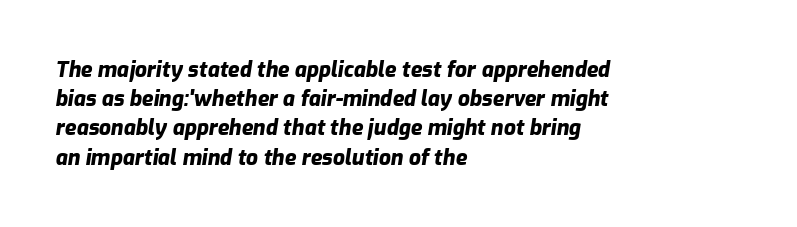
The image shows 21 px bold type, italic (leaning right); set left-aligned, normal line spacing (1.39x), normal letter spacing, not underlined.
